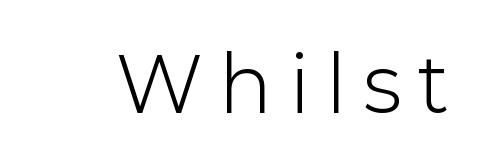
Q: Is the text bold? A: No.
Q: Is the text italic (slanted)? A: No, it is upright.
Q: Is the typeface a serif or a sans-serif typeface? A: Sans-serif.
Q: Is the text underlined? A: No.
Q: Is the spacing between letters normal or unusually wide? A: Unusually wide.
Q: Width (condensed, normal, or wide)? A: Normal.
Q: Stroke contrast? A: Low.
Q: x-height? A: Medium.
Q: Monospaced? A: No.
